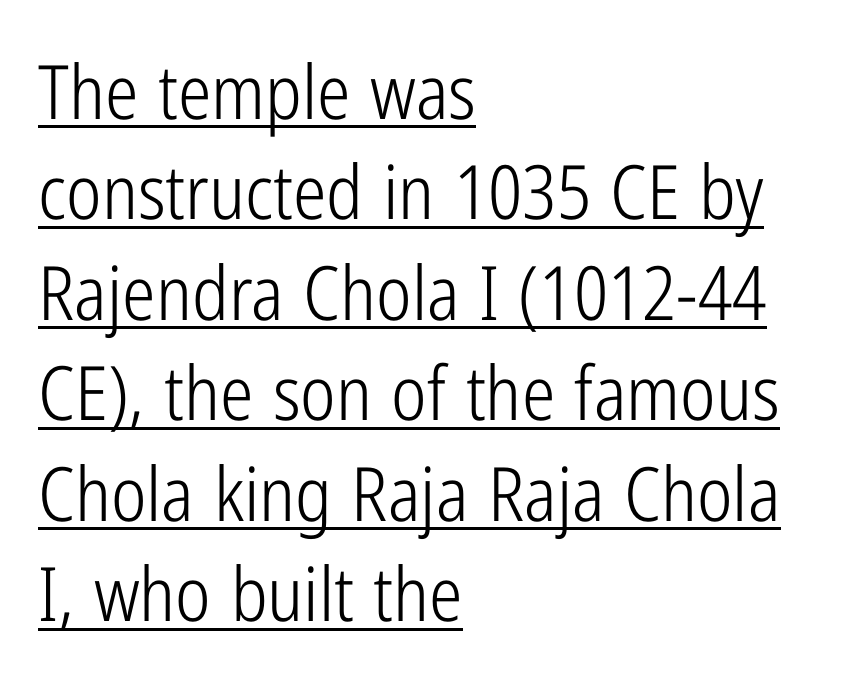
{"serif": "no", "italic": "no", "bold": "no", "weight": "light", "width": "condensed", "stroke_contrast": "low", "x_height": "medium", "monospaced": "no", "underline": "yes", "align": "left", "line_spacing": "normal", "line_spacing_ratio": 1.34, "letter_spacing": "normal", "letter_spacing_em": 0.0, "glyph_px": 75}
